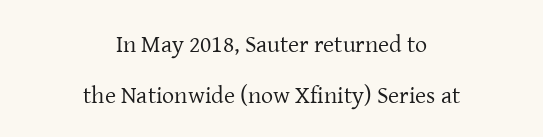
{"italic": "no", "bold": "no", "underline": "no", "align": "center", "line_spacing": "loose", "line_spacing_ratio": 2.11, "letter_spacing": "normal", "letter_spacing_em": 0.0, "glyph_px": 24}
